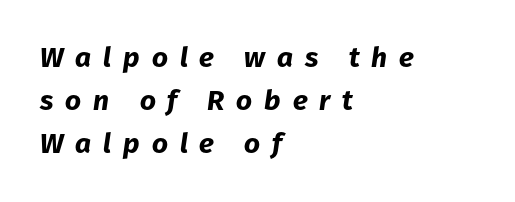
{"italic": "yes", "lean": "right", "slant_degrees": 8, "bold": "yes", "weight": "bold", "width": "normal", "stroke_contrast": "low", "x_height": "medium", "monospaced": "no", "underline": "no", "align": "left", "line_spacing": "normal", "line_spacing_ratio": 1.54, "letter_spacing": "wide", "letter_spacing_em": 0.42, "glyph_px": 28}
